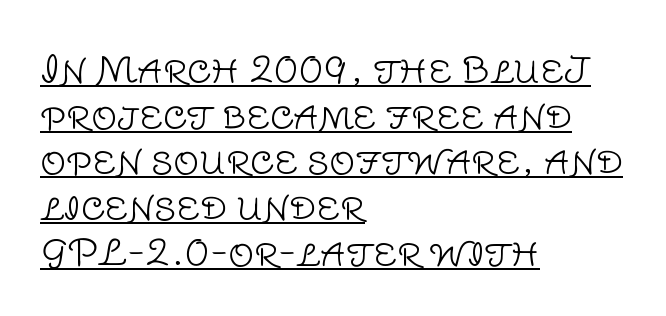
How would I describe the line gaps? Plain and ordinary. Stems here are at most as thick as an everyday book face. Notice how the passage keeps a crisp vertical edge on the left only. Characters follow at the spacing the type designer built in. The passage shown is typed in a proportional face where columns would drift.
